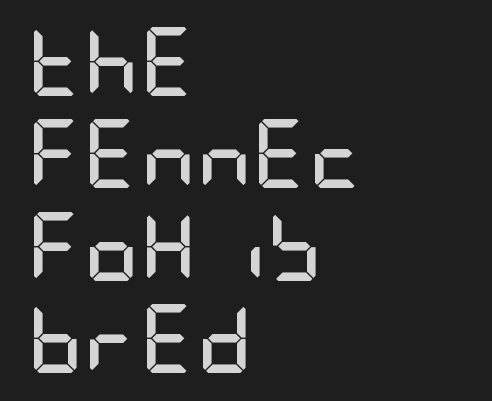
Q: Is the text bold? A: Yes.
Q: Is the text italic (slanted)? A: No, it is upright.
Q: Is the typeface a serif or a sans-serif typeface? A: Sans-serif.
Q: Is the text underlined? A: No.
Q: How is the paragraph aligned? A: Left-aligned.
Q: Is the spacing between letters normal or unusually wide? A: Normal.
Q: Is the spacing between lines tight, normal or loose? A: Normal.
Q: Width (condensed, normal, or wide)? A: Condensed.
Q: Stroke contrast? A: Low.
Q: x-height? A: Large.
